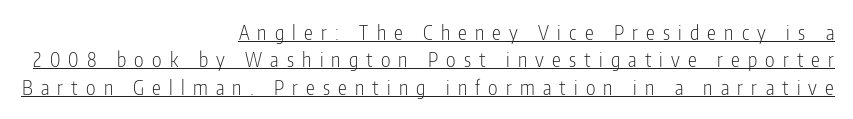
The image shows 20 px text type, upright; set right-aligned, normal line spacing (1.37x), unusually wide letter spacing (+0.41 em), underlined.
